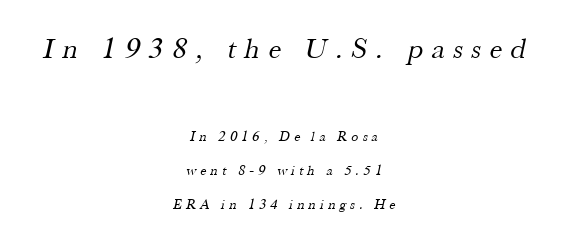
The image shows 29 px regular-weight serif type; set centered, loose line spacing (2.44x), unusually wide letter spacing (+0.3 em), not underlined; the first (top) block is 2.07x larger; medium stroke contrast and a small x-height.
